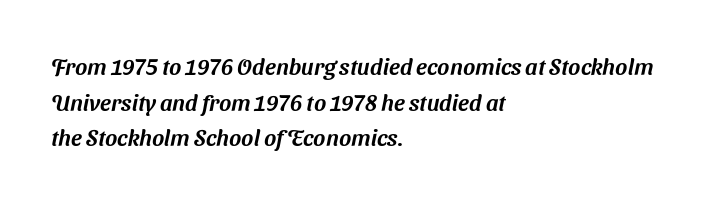
{"underline": "no", "align": "left", "line_spacing": "normal", "line_spacing_ratio": 1.55, "letter_spacing": "normal", "letter_spacing_em": 0.0, "glyph_px": 23}
